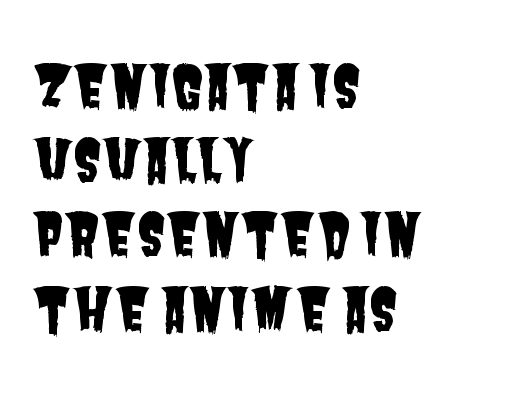
The image shows 58 px condensed sans-serif type; set left-aligned, normal line spacing (1.28x), normal letter spacing, not underlined; low stroke contrast and a large x-height.
